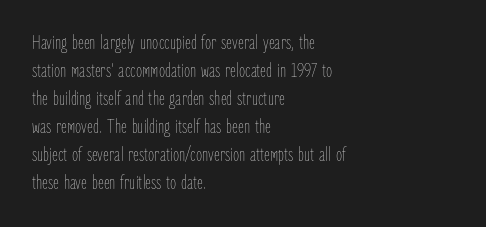
Q: Is the text bold? A: No.
Q: Is the text italic (slanted)? A: No, it is upright.
Q: Is the text underlined? A: No.
Q: How is the paragraph aligned? A: Left-aligned.
Q: Is the spacing between letters normal or unusually wide? A: Normal.
Q: Is the spacing between lines tight, normal or loose? A: Normal.
